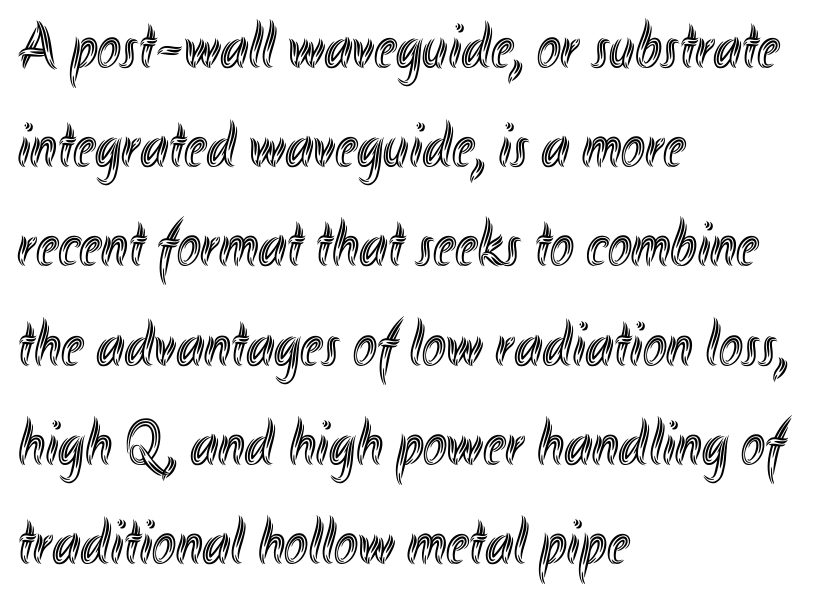
{"width": "condensed", "x_height": "small", "monospaced": "no", "underline": "no", "align": "left", "line_spacing": "normal", "line_spacing_ratio": 1.55, "letter_spacing": "normal", "letter_spacing_em": 0.0, "glyph_px": 64}
